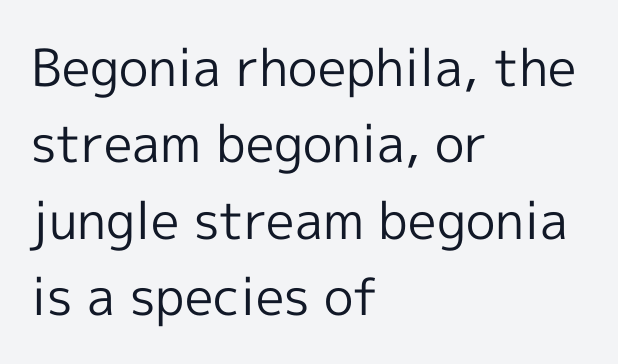
Q: Is the text bold? A: No.
Q: Is the text italic (slanted)? A: No, it is upright.
Q: Is the typeface a serif or a sans-serif typeface? A: Sans-serif.
Q: Is the text underlined? A: No.
Q: How is the paragraph aligned? A: Left-aligned.
Q: Is the spacing between letters normal or unusually wide? A: Normal.
Q: Is the spacing between lines tight, normal or loose? A: Normal.
Q: Width (condensed, normal, or wide)? A: Normal.
Q: x-height? A: Medium.
Q: Monospaced? A: No.
